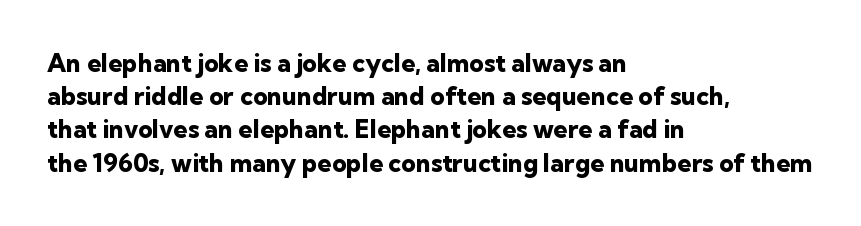
One-word summary of the alignment: left. Compared with an ordinary text face, these strokes are far heavier — a full bold. Interline gaps are of average width in this sample. Letter spacing: default. The baseline area is clear. The letters stand upright; this is a roman face.
